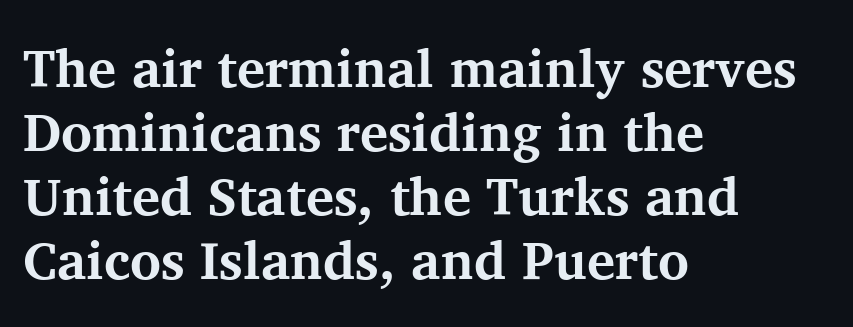
In terms of posture, this sample is upright. Descender tails drop into unmarked territory. This sample is left-justified, so line endings fall wherever the words run out. You could not count columns in this text — the font is proportionally spaced. Emphasis by weight is at full strength: bold.
